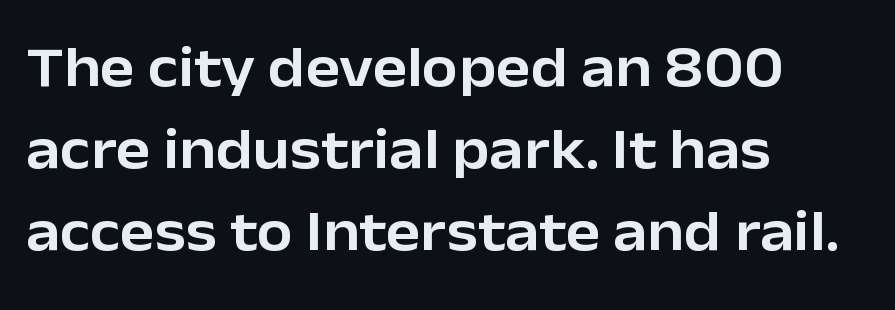
Q: Is the text italic (slanted)? A: No, it is upright.
Q: Is the typeface a serif or a sans-serif typeface? A: Sans-serif.
Q: Is the text underlined? A: No.
Q: How is the paragraph aligned? A: Left-aligned.
Q: Is the spacing between letters normal or unusually wide? A: Normal.
Q: Is the spacing between lines tight, normal or loose? A: Normal.
Q: Width (condensed, normal, or wide)? A: Normal.
Q: Stroke contrast? A: Low.
Q: x-height? A: Medium.
Q: Monospaced? A: No.
